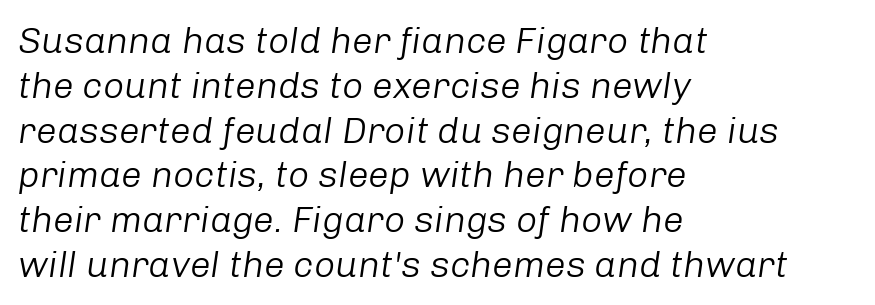
The image shows 37 px light type, italic (leaning right); set left-aligned, line spacing 1.21x, normal letter spacing, not underlined; low stroke contrast and a medium x-height.
